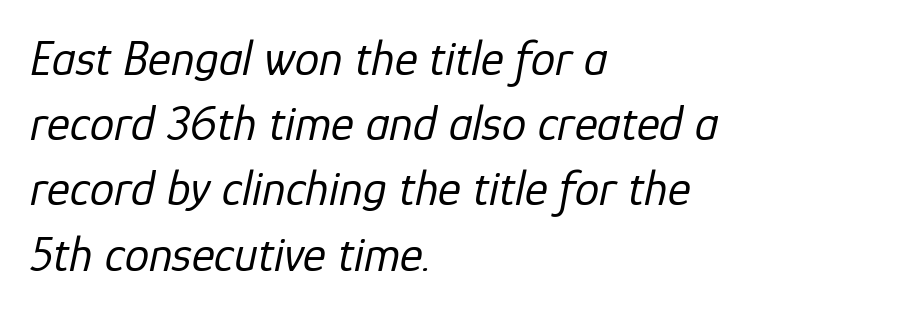
{"italic": "yes", "lean": "right", "slant_degrees": 12, "bold": "no", "weight": "regular", "width": "normal", "stroke_contrast": "low", "x_height": "medium", "monospaced": "no", "underline": "no", "align": "left", "line_spacing": "normal", "line_spacing_ratio": 1.33, "letter_spacing": "normal", "letter_spacing_em": 0.0, "glyph_px": 49}
